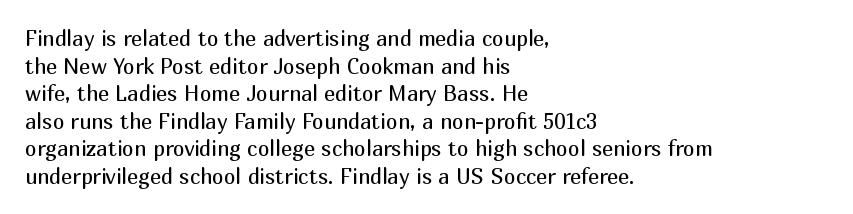
Q: Is the text bold? A: No.
Q: Is the text italic (slanted)? A: No, it is upright.
Q: Is the text underlined? A: No.
Q: How is the paragraph aligned? A: Left-aligned.
Q: Is the spacing between letters normal or unusually wide? A: Normal.
Q: Is the spacing between lines tight, normal or loose? A: Normal.
